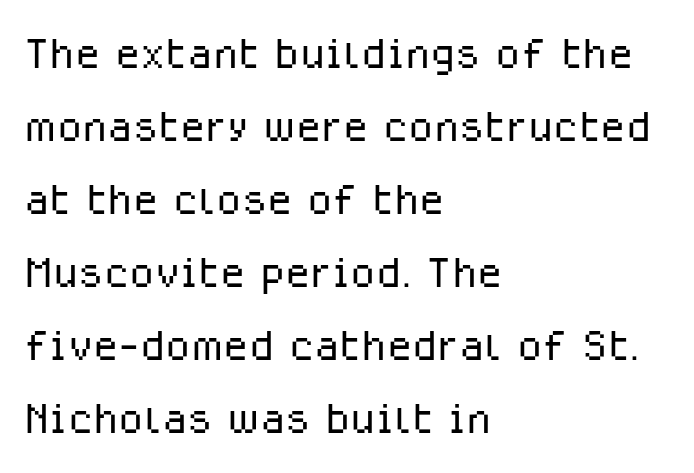
A sans-serif font was chosen for this passage. Students, note that the glyphs here touch the page at normal intervals. Letters rest on an invisible, unmarked baseline. What's the leading like? Ordinary, nothing unusual.
